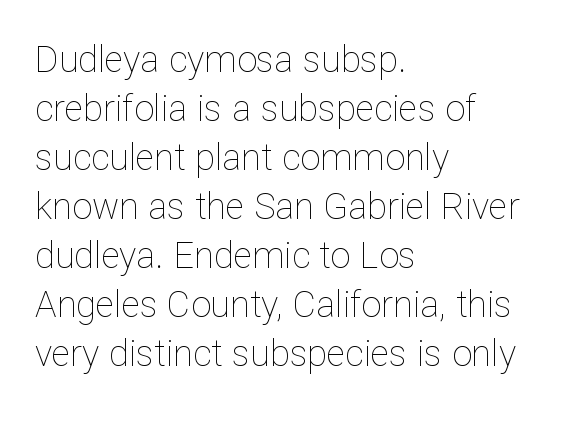
{"italic": "no", "bold": "no", "weight": "thin", "width": "normal", "stroke_contrast": "low", "x_height": "medium", "monospaced": "no", "underline": "no", "align": "left", "line_spacing": "normal", "line_spacing_ratio": 1.36, "letter_spacing": "normal", "letter_spacing_em": 0.0, "glyph_px": 36}
